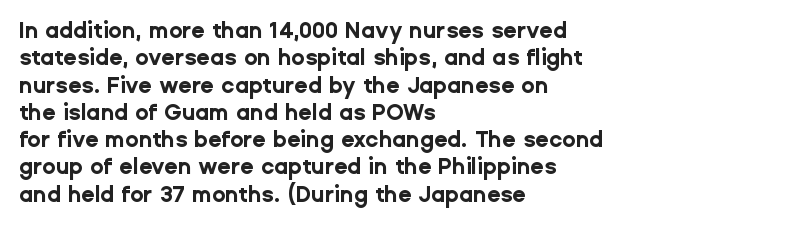
The image shows 22 px bold type, upright; set left-aligned, line spacing 1.24x, normal letter spacing, not underlined.
